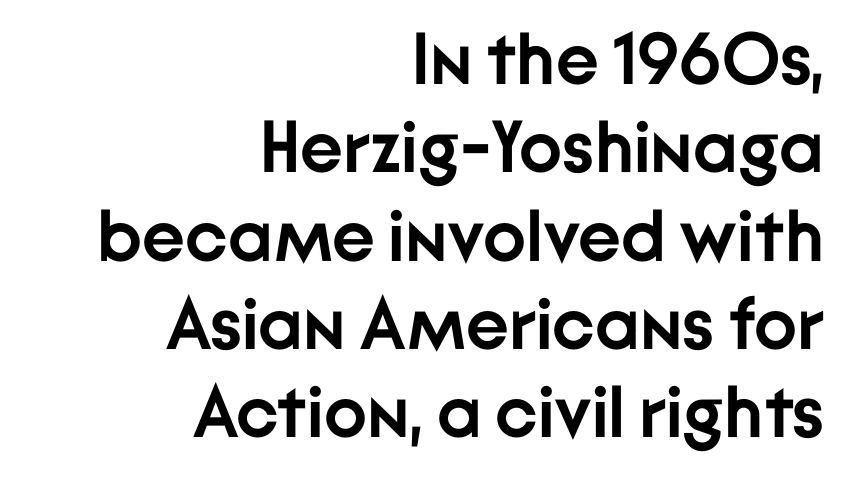
The typesetting leans heavy: a genuine bold. Letters rest on an invisible, unmarked baseline. In CSS terms this would be text-align: right. Letter spacing: default. The typography opts for an upright posture over an oblique one.
